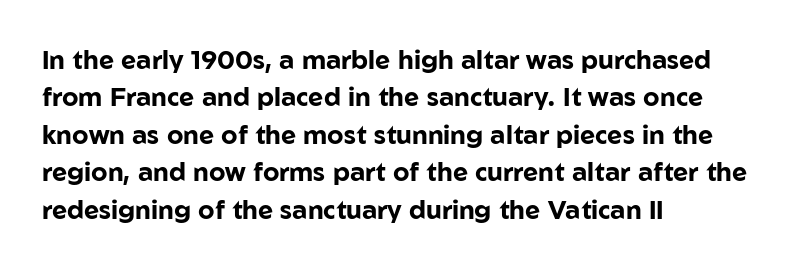
The image shows 26 px bold type, upright; set left-aligned, normal line spacing (1.44x), normal letter spacing, not underlined.
